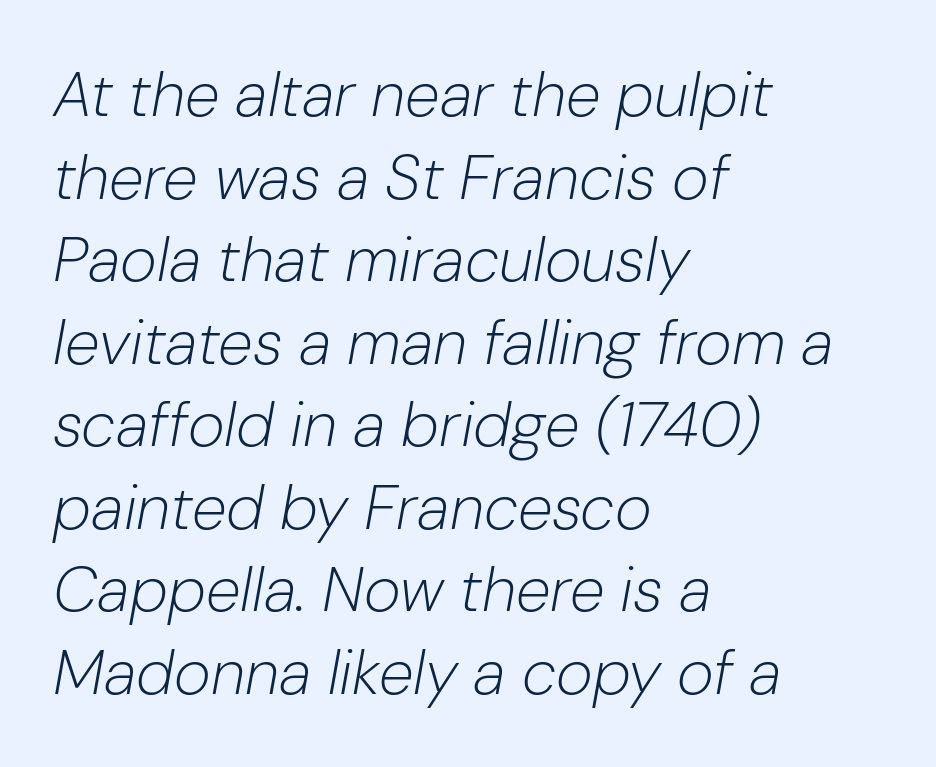
The image shows 63 px light type, italic (leaning right); set left-aligned, normal line spacing (1.31x), normal letter spacing, not underlined; low stroke contrast and a medium x-height.
